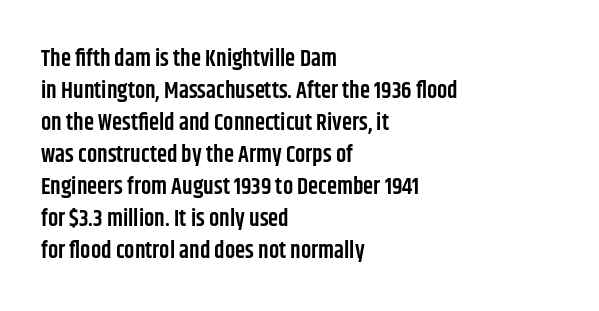
Q: Is the text bold? A: Semi-bold.
Q: Is the text italic (slanted)? A: No, it is upright.
Q: Is the text underlined? A: No.
Q: How is the paragraph aligned? A: Left-aligned.
Q: Is the spacing between letters normal or unusually wide? A: Normal.
Q: Is the spacing between lines tight, normal or loose? A: Normal.
